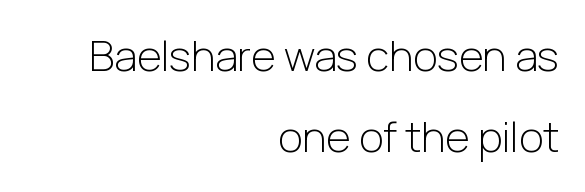
{"serif": "no", "italic": "no", "bold": "no", "weight": "light", "width": "normal", "stroke_contrast": "low", "x_height": "medium", "monospaced": "no", "underline": "no", "align": "right", "line_spacing": "loose", "line_spacing_ratio": 1.93, "letter_spacing": "normal", "letter_spacing_em": 0.0, "glyph_px": 42}
